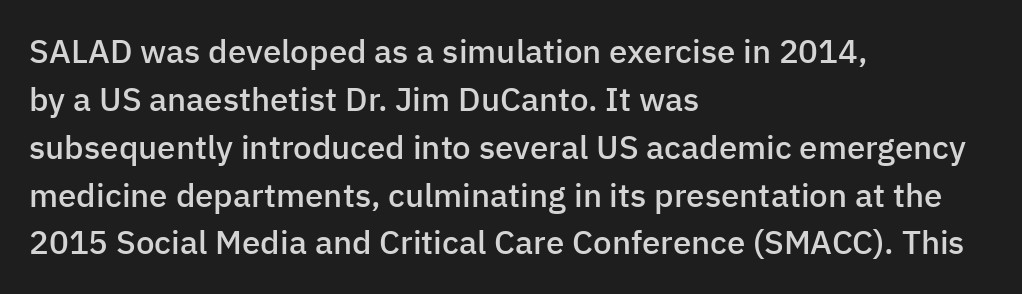
{"serif": "no", "italic": "no", "bold": "semi", "weight": "semibold", "width": "normal", "stroke_contrast": "low", "x_height": "medium", "monospaced": "no", "underline": "no", "align": "left", "line_spacing": "normal", "line_spacing_ratio": 1.45, "letter_spacing": "normal", "letter_spacing_em": 0.0, "glyph_px": 33}
